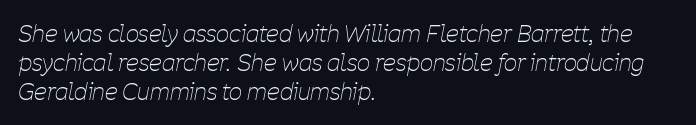
Q: Is the text bold? A: No.
Q: Is the text italic (slanted)? A: Yes, it leans right by about 11 degrees.
Q: Is the text underlined? A: No.
Q: How is the paragraph aligned? A: Left-aligned.
Q: Is the spacing between letters normal or unusually wide? A: Normal.
Q: Is the spacing between lines tight, normal or loose? A: Normal.
